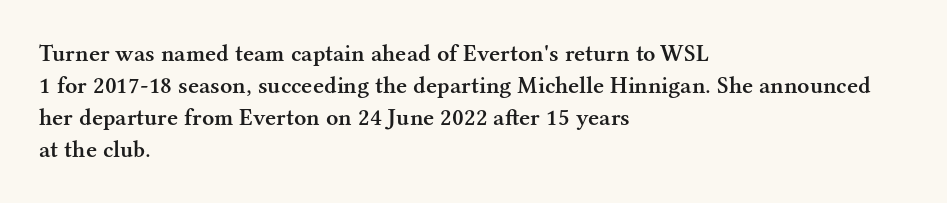
{"italic": "no", "bold": "semi", "underline": "no", "align": "left", "line_spacing": "normal", "line_spacing_ratio": 1.34, "letter_spacing": "normal", "letter_spacing_em": 0.0, "glyph_px": 24}
